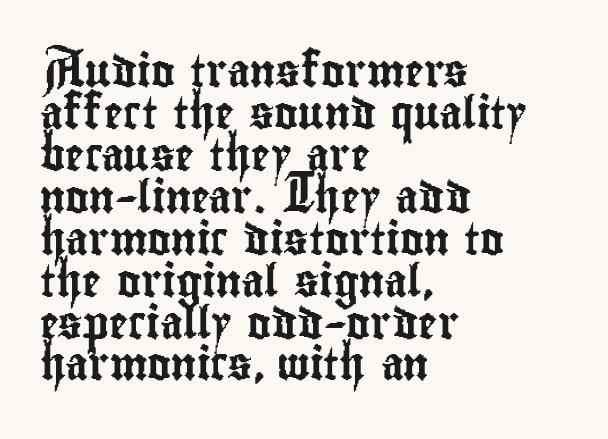
{"serif": "no", "italic": "no", "width": "condensed", "stroke_contrast": "low", "x_height": "small", "monospaced": "no", "underline": "no", "align": "left", "line_spacing": "normal", "line_spacing_ratio": 1.31, "letter_spacing": "normal", "letter_spacing_em": 0.0, "glyph_px": 32}
